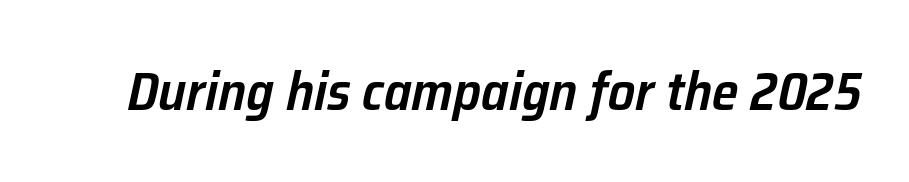
Q: Is the text bold? A: Semi-bold.
Q: Is the text italic (slanted)? A: Yes, it leans right by about 12 degrees.
Q: Is the text underlined? A: No.
Q: Is the spacing between letters normal or unusually wide? A: Normal.
Q: Width (condensed, normal, or wide)? A: Normal.
Q: Stroke contrast? A: Low.
Q: x-height? A: Medium.
Q: Monospaced? A: No.
